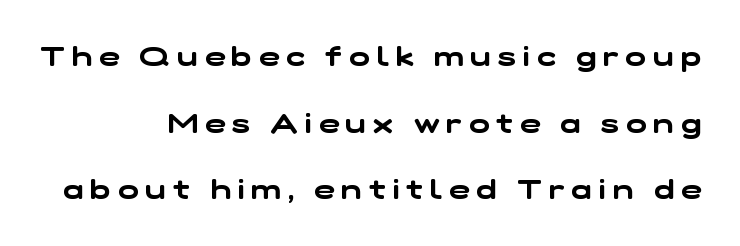
{"underline": "no", "align": "right", "line_spacing": "loose", "line_spacing_ratio": 2.47, "letter_spacing": "wide", "letter_spacing_em": 0.26, "glyph_px": 27}
